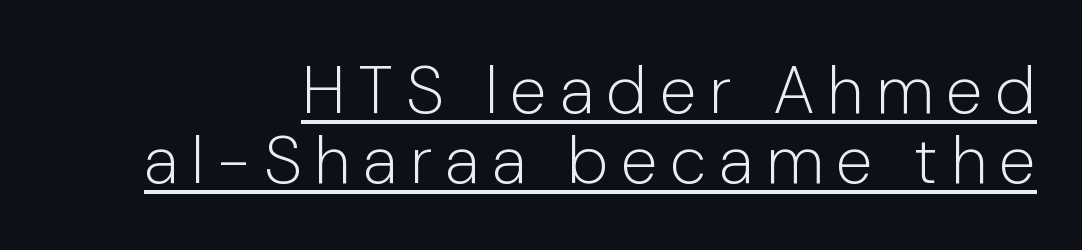
{"serif": "no", "italic": "no", "bold": "no", "weight": "light", "width": "normal", "stroke_contrast": "low", "x_height": "medium", "monospaced": "no", "underline": "yes", "line_spacing": "tight", "line_spacing_ratio": 1.04, "glyph_px": 67}
